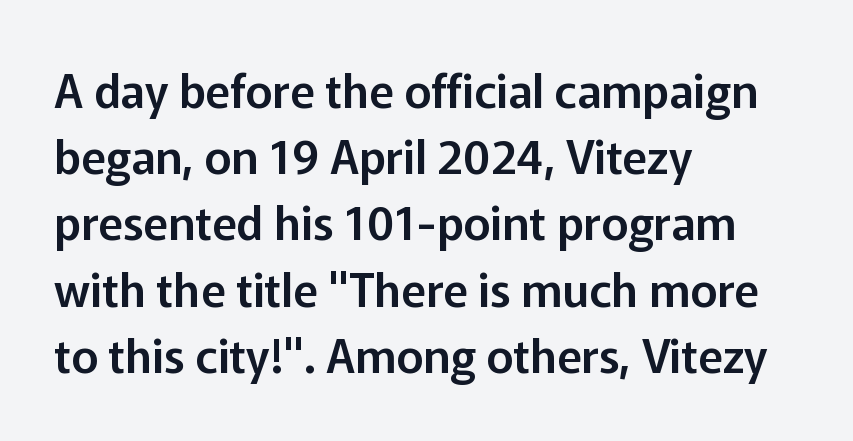
{"serif": "no", "italic": "no", "width": "normal", "stroke_contrast": "low", "x_height": "medium", "monospaced": "no", "underline": "no", "align": "left", "line_spacing": "normal", "line_spacing_ratio": 1.44, "letter_spacing": "normal", "letter_spacing_em": 0.0, "glyph_px": 46}
